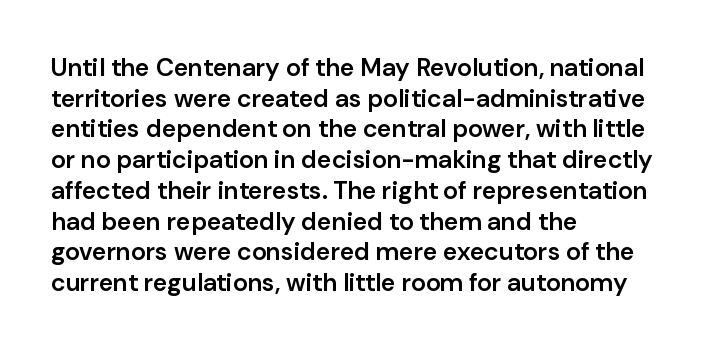
Q: Is the text bold? A: Semi-bold.
Q: Is the text italic (slanted)? A: No, it is upright.
Q: Is the text underlined? A: No.
Q: How is the paragraph aligned? A: Left-aligned.
Q: Is the spacing between letters normal or unusually wide? A: Normal.
